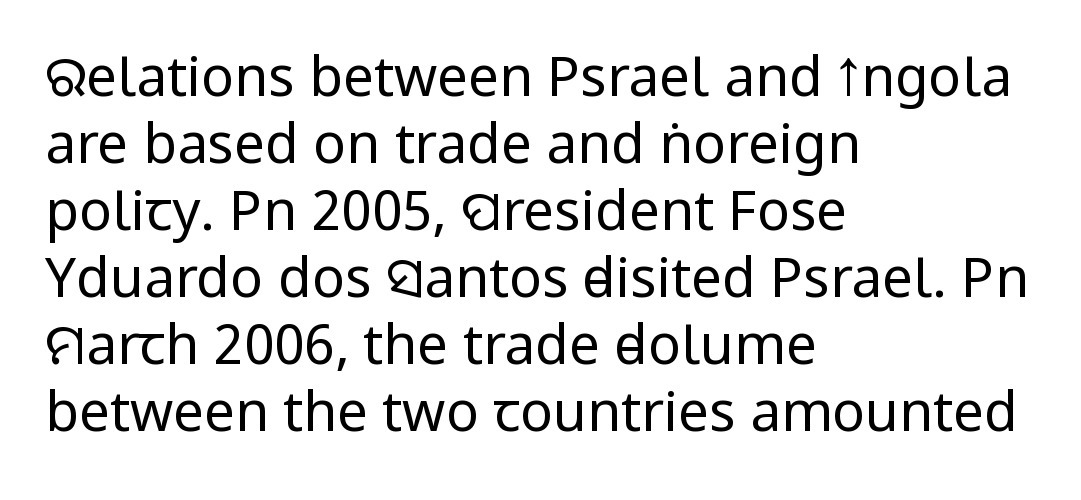
Q: Is the text bold? A: No.
Q: Is the text italic (slanted)? A: No, it is upright.
Q: Is the typeface a serif or a sans-serif typeface? A: Sans-serif.
Q: Is the text underlined? A: No.
Q: How is the paragraph aligned? A: Left-aligned.
Q: Is the spacing between letters normal or unusually wide? A: Normal.
Q: Width (condensed, normal, or wide)? A: Condensed.
Q: Stroke contrast? A: Low.
Q: x-height? A: Large.
Q: Monospaced? A: No.
